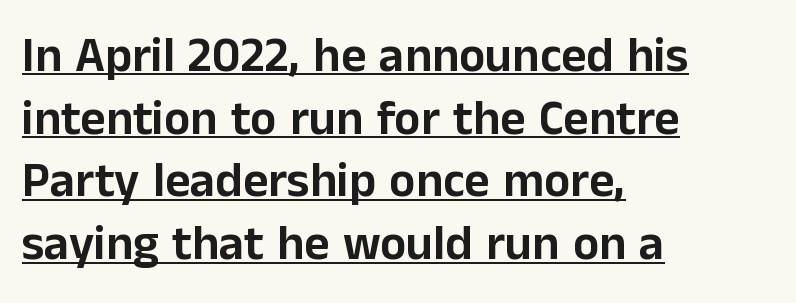
Q: Is the text italic (slanted)? A: No, it is upright.
Q: Is the typeface a serif or a sans-serif typeface? A: Sans-serif.
Q: Is the text underlined? A: Yes.
Q: How is the paragraph aligned? A: Left-aligned.
Q: Is the spacing between letters normal or unusually wide? A: Normal.
Q: Is the spacing between lines tight, normal or loose? A: Normal.
Q: Width (condensed, normal, or wide)? A: Normal.
Q: Stroke contrast? A: Low.
Q: x-height? A: Medium.
Q: Monospaced? A: No.
